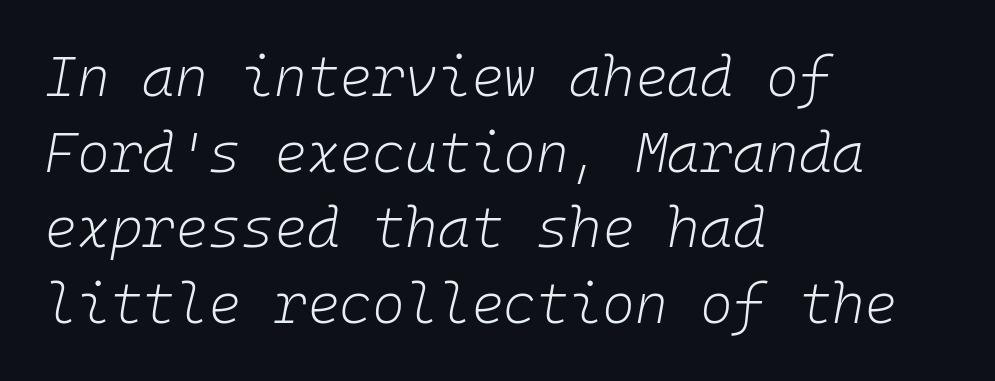
Check the space under the baseline: it is left empty. No chunkiness to these letters — they're not bold. These lines keep a tight, regular rhythm from letter to letter. Is this a fixed-width face? Yes — each glyph sits in an identical cell. If you drew a ruler down the left edge, every line would touch it. Summary of vertical rhythm: regular, with standard interline spacing.
